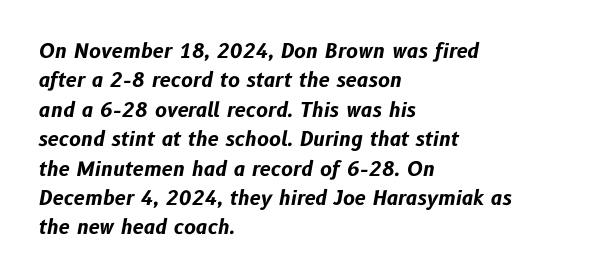
The image shows 20 px bold type, italic (leaning right); set left-aligned, normal line spacing (1.47x), normal letter spacing, not underlined.
